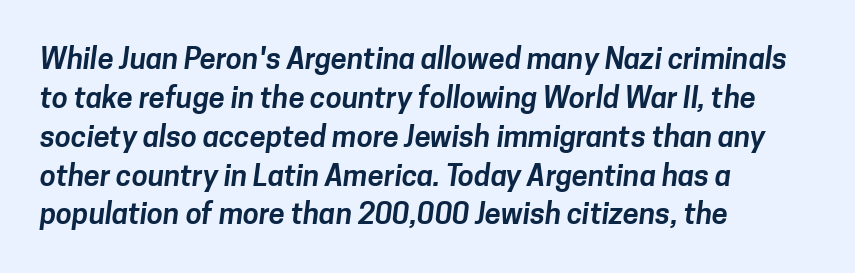
Q: Is the typeface a serif or a sans-serif typeface? A: Sans-serif.
Q: Is the text underlined? A: No.
Q: How is the paragraph aligned? A: Left-aligned.
Q: Is the spacing between letters normal or unusually wide? A: Normal.
Q: Is the spacing between lines tight, normal or loose? A: Normal.
Q: Width (condensed, normal, or wide)? A: Normal.
Q: Stroke contrast? A: Low.
Q: x-height? A: Medium.
Q: Monospaced? A: No.
